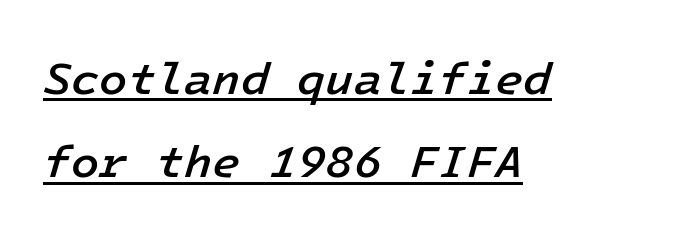
The image shows 46 px semibold type, italic (leaning right); set left-aligned, line spacing 1.81x, normal letter spacing, underlined; low stroke contrast and a medium x-height.
